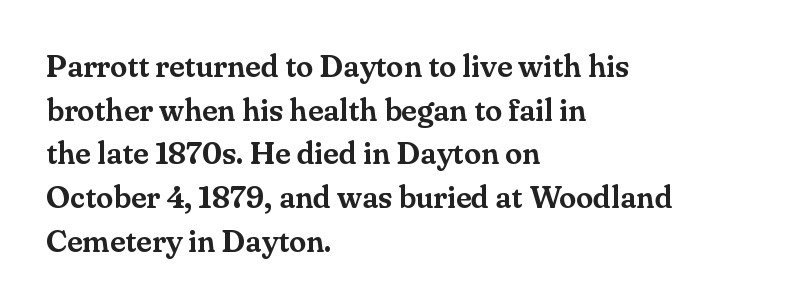
The image shows 31 px serif type, upright; set left-aligned, normal line spacing (1.41x), normal letter spacing, not underlined; medium stroke contrast and a small x-height.
